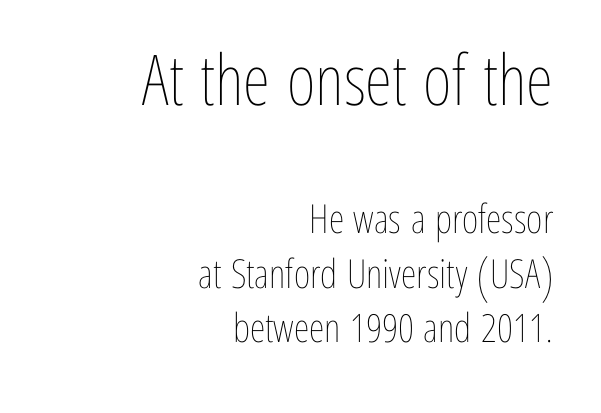
{"italic": "no", "bold": "no", "weight": "thin", "width": "condensed", "stroke_contrast": "low", "x_height": "medium", "monospaced": "no", "underline": "no", "align": "right", "line_spacing": "normal", "line_spacing_ratio": 1.37, "letter_spacing": "normal", "letter_spacing_em": 0.0, "larger_block": "first", "size_ratio": 1.75, "glyph_px": 70}
